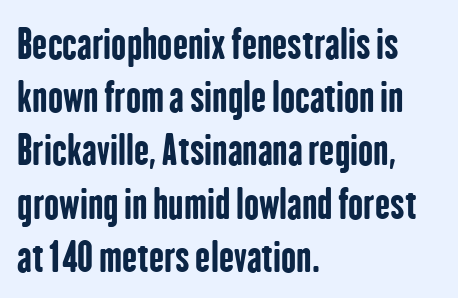
The image shows 40 px bold, condensed sans-serif type, upright; set left-aligned, normal line spacing (1.33x), normal letter spacing, not underlined; low stroke contrast and a medium x-height.
